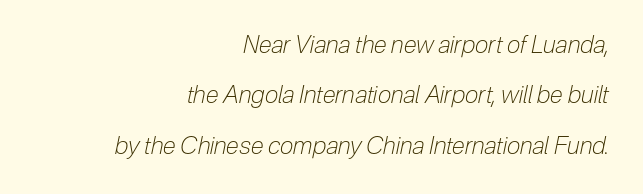
Underline: absent. The characters are drawn with everyday or finer stroke widths. Each new line begins a long way beneath the previous one. Visually the block forms a straight wall on the right and a jagged coastline on the left. The whole block is typeset with a tilt. Standard letterfit; no display-style spreading of the glyphs.
